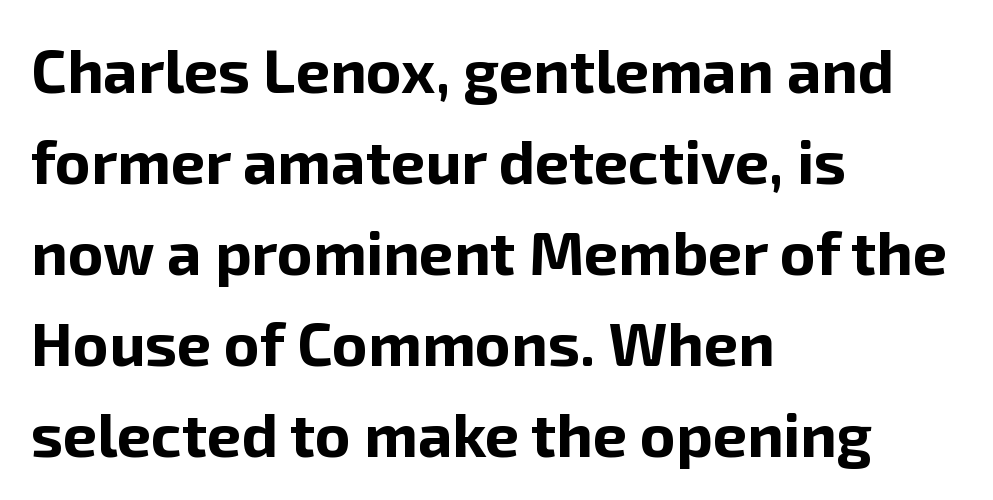
The image shows 61 px bold sans-serif type, upright; set left-aligned, normal line spacing (1.49x), normal letter spacing, not underlined; low stroke contrast and a medium x-height.
